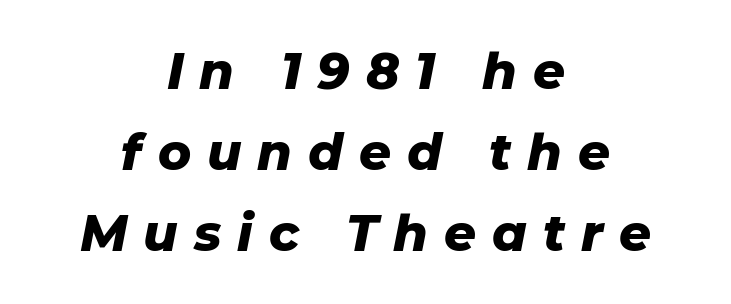
The image shows 50 px heavy type, italic (leaning right); set centered, normal line spacing (1.62x), unusually wide letter spacing (+0.32 em), not underlined; low stroke contrast and a medium x-height.
